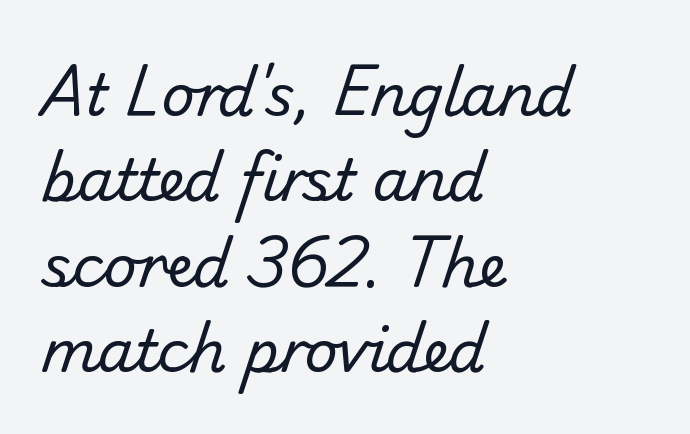
The gaps between neighbouring characters are ordinary and unremarkable. Each letter keeps its own natural width here, so spacing adapts to shape. A light-to-regular cut is what we see here. If you measured baseline to baseline, you'd find a middling distance.
